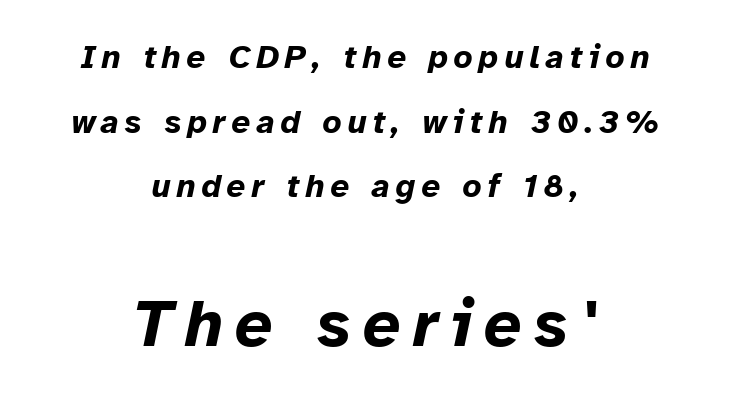
{"italic": "yes", "lean": "right", "slant_degrees": 12, "bold": "yes", "weight": "bold", "width": "normal", "stroke_contrast": "low", "x_height": "medium", "monospaced": "no", "underline": "no", "align": "center", "line_spacing": "loose", "line_spacing_ratio": 1.96, "larger_block": "second", "size_ratio": 2.0, "glyph_px": 66}
